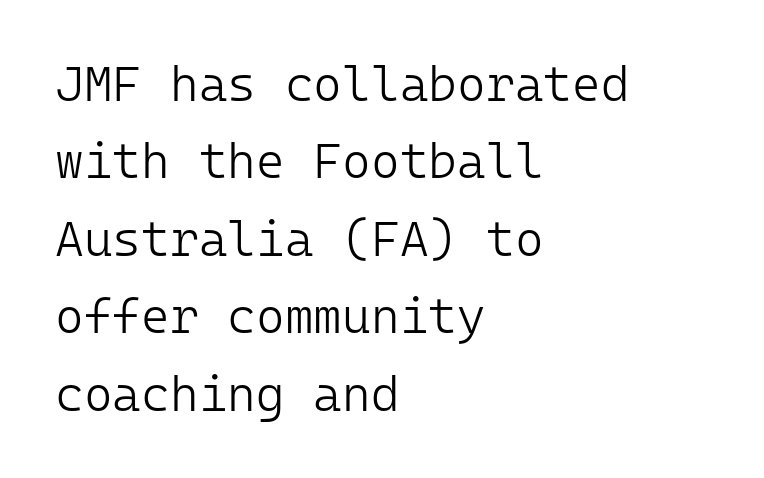
{"serif": "no", "italic": "no", "bold": "no", "weight": "light", "width": "normal", "stroke_contrast": "low", "x_height": "medium", "monospaced": "yes", "underline": "no", "align": "left", "line_spacing": "normal", "line_spacing_ratio": 1.58, "letter_spacing": "normal", "letter_spacing_em": 0.0, "glyph_px": 49}
